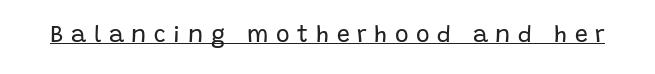
The characters are drawn with everyday or finer stroke widths. This rendering features underlined lettering. Vertical strokes here are truly vertical. This sample uses expanded letter spacing, leaving extra air between glyphs.
